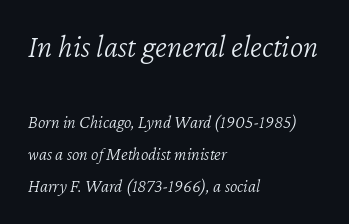
The image shows 32 px light type, italic (leaning right); set left-aligned, line spacing 1.78x, normal letter spacing, not underlined; the first (top) block is 1.78x larger; low stroke contrast and a medium x-height.
